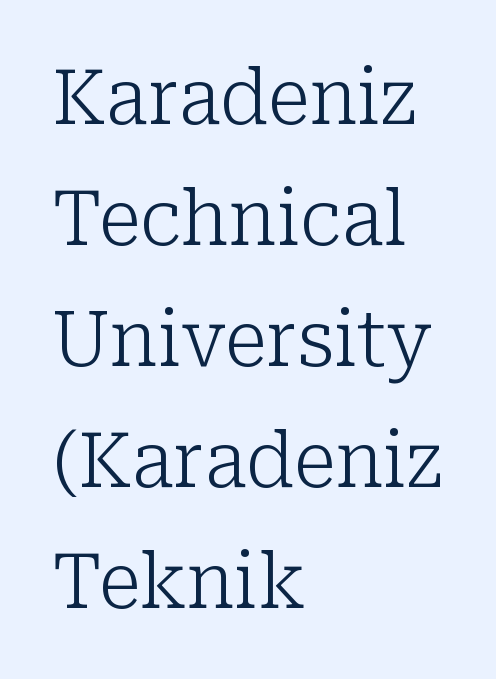
Q: Is the text bold? A: No.
Q: Is the text italic (slanted)? A: No, it is upright.
Q: Is the typeface a serif or a sans-serif typeface? A: Serif.
Q: Is the text underlined? A: No.
Q: How is the paragraph aligned? A: Left-aligned.
Q: Is the spacing between letters normal or unusually wide? A: Normal.
Q: Is the spacing between lines tight, normal or loose? A: Normal.
Q: Width (condensed, normal, or wide)? A: Normal.
Q: Stroke contrast? A: Low.
Q: x-height? A: Medium.
Q: Monospaced? A: No.
